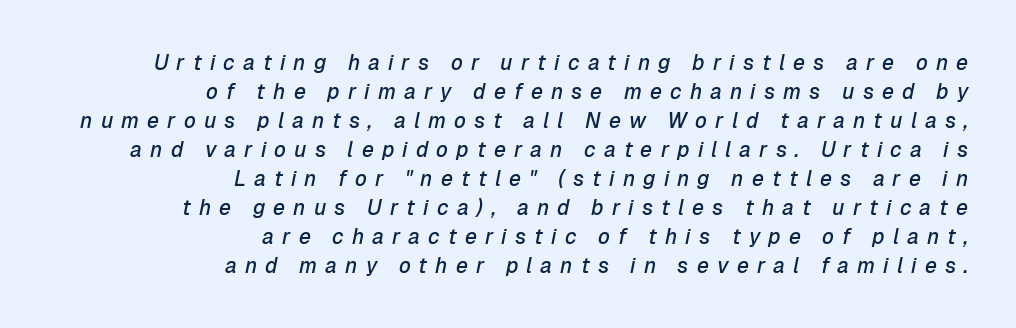
Q: Is the text bold? A: Semi-bold.
Q: Is the text italic (slanted)? A: Yes, it leans right by about 12 degrees.
Q: Is the text underlined? A: No.
Q: How is the paragraph aligned? A: Right-aligned.
Q: Is the spacing between letters normal or unusually wide? A: Unusually wide.
Q: Is the spacing between lines tight, normal or loose? A: Normal.
